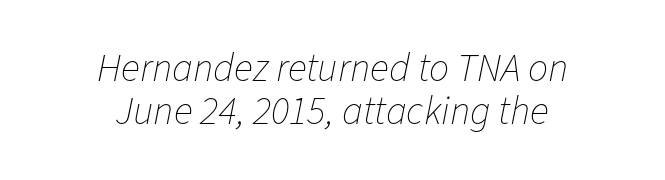
Q: Is the text bold? A: No.
Q: Is the text italic (slanted)? A: Yes, it leans right by about 11 degrees.
Q: Is the text underlined? A: No.
Q: How is the paragraph aligned? A: Centered.
Q: Is the spacing between letters normal or unusually wide? A: Normal.
Q: Is the spacing between lines tight, normal or loose? A: Tight.
Q: Width (condensed, normal, or wide)? A: Normal.
Q: Stroke contrast? A: Low.
Q: x-height? A: Medium.
Q: Monospaced? A: No.
